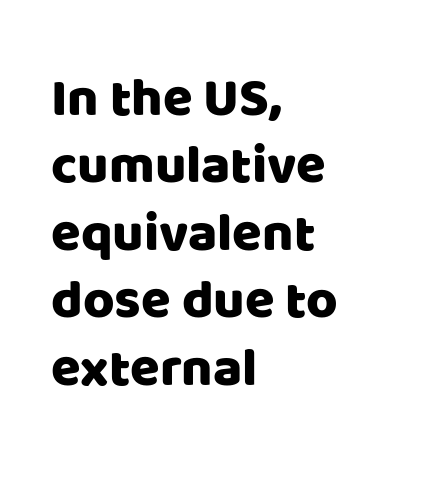
{"serif": "no", "italic": "no", "width": "normal", "stroke_contrast": "low", "x_height": "large", "monospaced": "no", "underline": "no", "align": "left", "line_spacing": "normal", "line_spacing_ratio": 1.25, "letter_spacing": "normal", "letter_spacing_em": 0.0, "glyph_px": 54}
